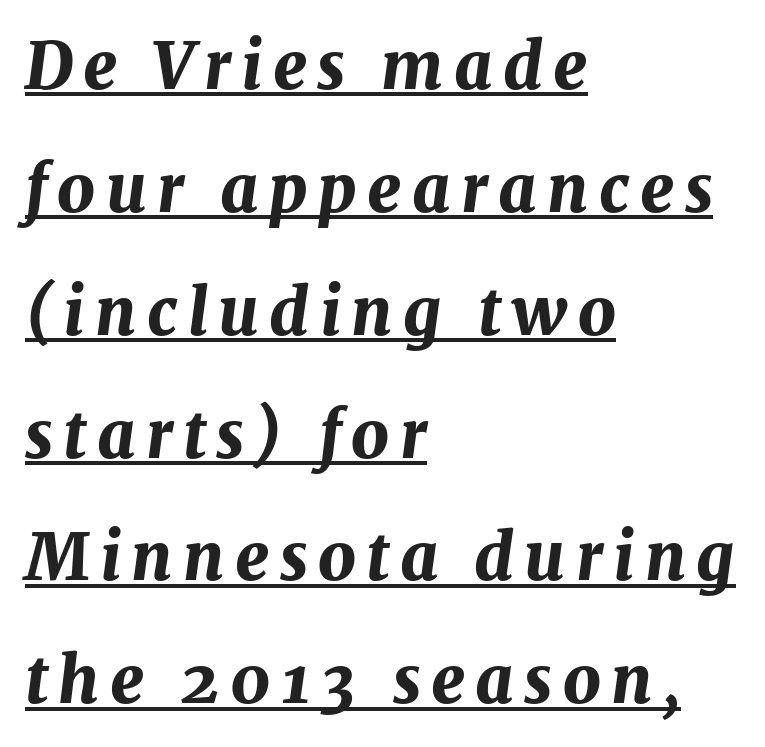
Q: Is the text bold? A: Yes.
Q: Is the text italic (slanted)? A: Yes, it leans right by about 7 degrees.
Q: Is the text underlined? A: Yes.
Q: How is the paragraph aligned? A: Left-aligned.
Q: Width (condensed, normal, or wide)? A: Normal.
Q: Stroke contrast? A: Medium.
Q: x-height? A: Medium.
Q: Monospaced? A: No.
